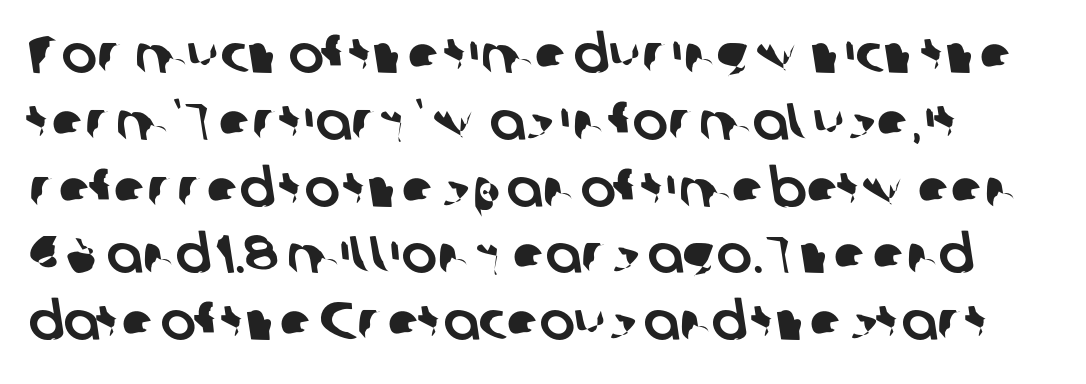
The image shows 53 px sans-serif type; set normal line spacing (1.26x), normal letter spacing, not underlined; low stroke contrast and a medium x-height.
